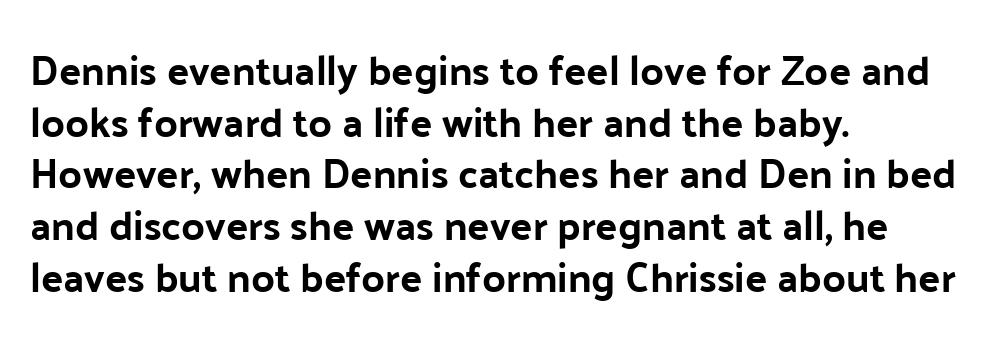
{"serif": "no", "italic": "no", "width": "normal", "stroke_contrast": "low", "x_height": "medium", "monospaced": "no", "underline": "no", "align": "left", "line_spacing": "normal", "line_spacing_ratio": 1.26, "letter_spacing": "normal", "letter_spacing_em": 0.0, "glyph_px": 41}
